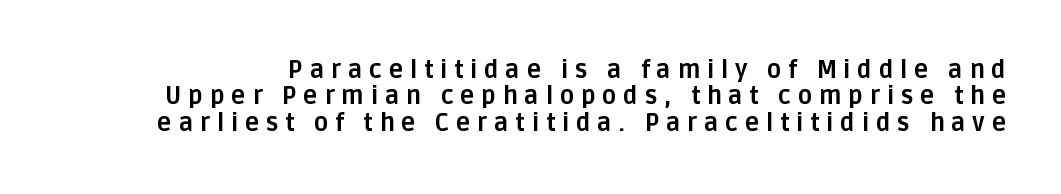
Q: Is the text bold? A: Yes.
Q: Is the text italic (slanted)? A: No, it is upright.
Q: Is the text underlined? A: No.
Q: Is the spacing between letters normal or unusually wide? A: Unusually wide.
Q: Is the spacing between lines tight, normal or loose? A: Tight.
